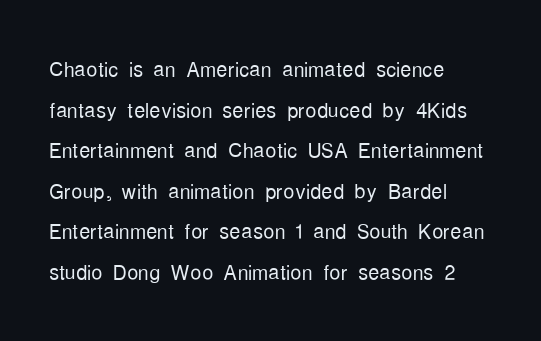
The image shows 28 px light, condensed sans-serif type, upright; set left-aligned, normal line spacing (1.45x), normal letter spacing, not underlined; low stroke contrast and a medium x-height.
